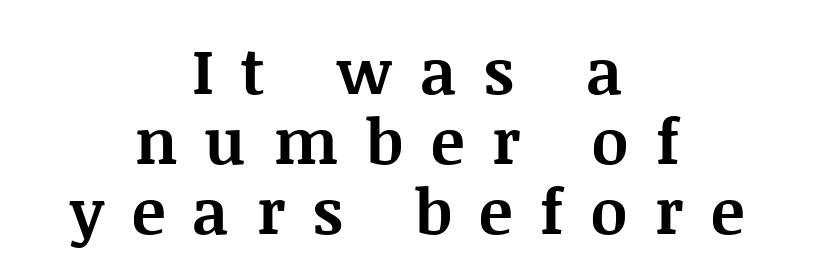
Posture: straight, roman, zero tilt. Rule under the text: the space is simply empty. Spacing verdict: proportional, widths tailored to each character. Compared with typical paragraphs, the rows here are closer together. The face used here is seriffed, in the tradition of book romans.
